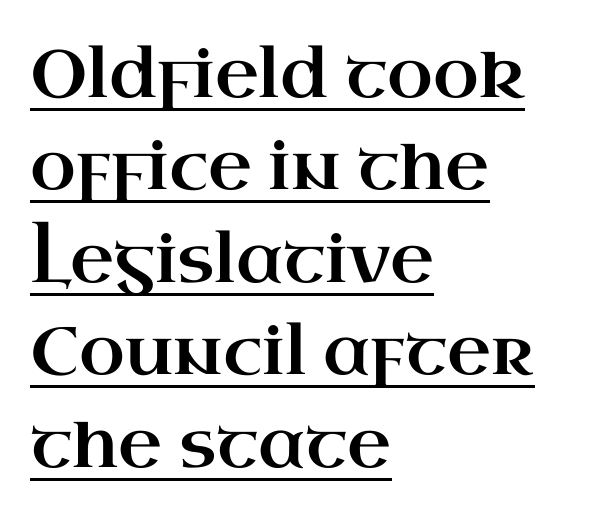
The image shows 67 px wide serif type, upright; set left-aligned, normal line spacing (1.38x), normal letter spacing, underlined; high stroke contrast and a small x-height.
